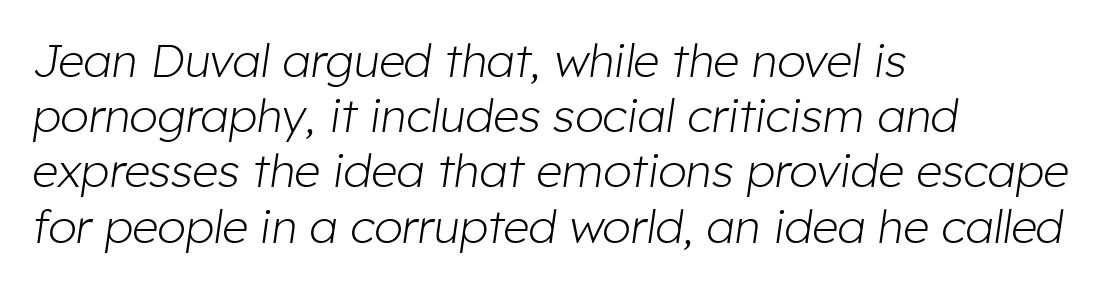
The image shows 46 px light type, italic (leaning right); set left-aligned, line spacing 1.2x, normal letter spacing, not underlined; low stroke contrast and a medium x-height.
